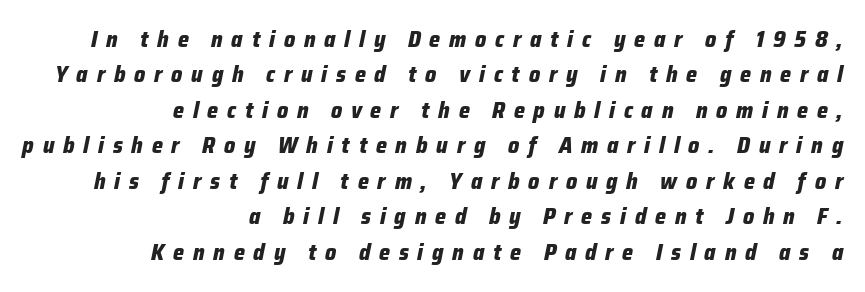
The text carries the slant typical of an italic or oblique font. In CSS terms this would be text-align: right. Typesetter's note: full bold, strokes at maximum text heaviness. The type is letterspaced generously, with wide tracking.
